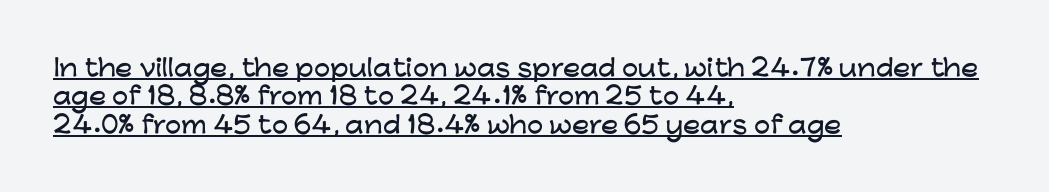
{"italic": "no", "underline": "yes", "align": "left", "line_spacing_ratio": 1.23, "letter_spacing": "normal", "letter_spacing_em": 0.0, "glyph_px": 23}
